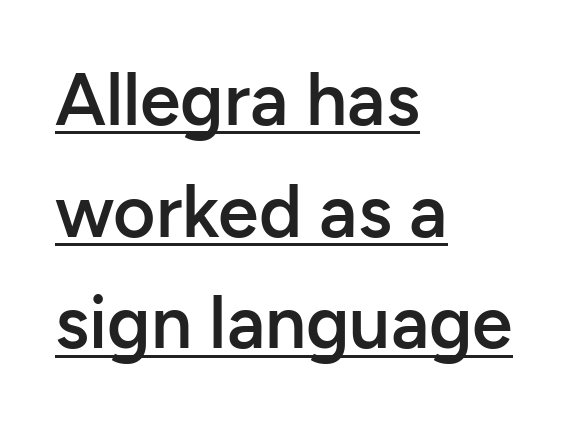
{"serif": "no", "italic": "no", "bold": "semi", "weight": "semibold", "width": "normal", "stroke_contrast": "low", "x_height": "medium", "monospaced": "no", "underline": "yes", "align": "left", "line_spacing": "normal", "line_spacing_ratio": 1.53, "letter_spacing": "normal", "letter_spacing_em": 0.0, "glyph_px": 73}
